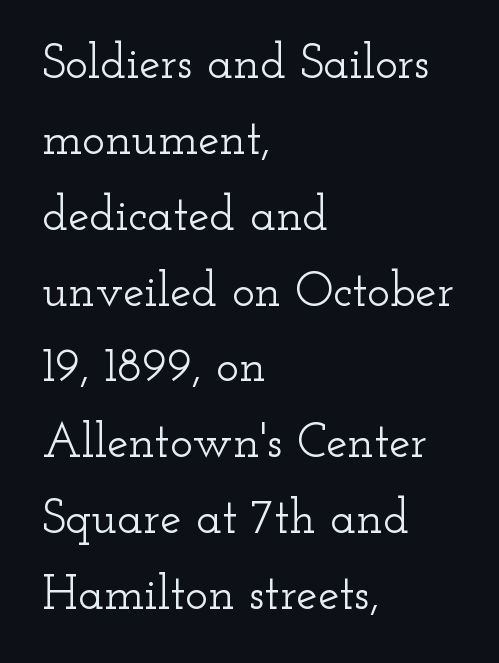
The image shows 48 px wide serif type, upright; set left-aligned, normal line spacing (1.58x), normal letter spacing, not underlined; low stroke contrast and a small x-height.
